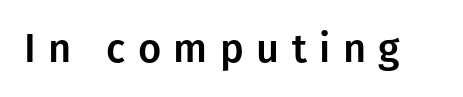
The image shows 40 px sans-serif type, upright; set unusually wide letter spacing (+0.31 em), not underlined; low stroke contrast and a medium x-height.
